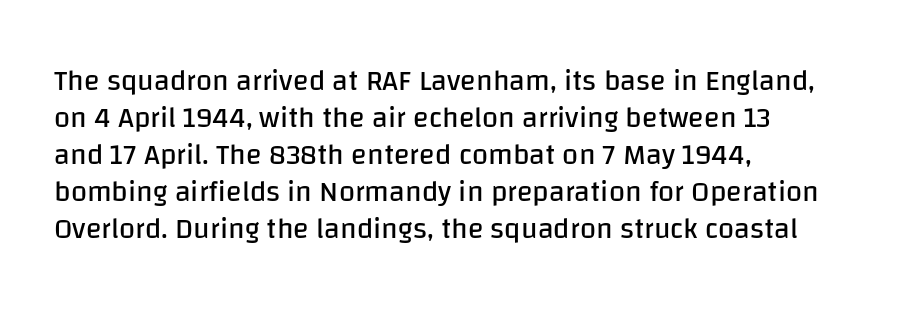
Q: Is the text bold? A: No.
Q: Is the text italic (slanted)? A: No, it is upright.
Q: Is the typeface a serif or a sans-serif typeface? A: Sans-serif.
Q: Is the text underlined? A: No.
Q: How is the paragraph aligned? A: Left-aligned.
Q: Is the spacing between letters normal or unusually wide? A: Normal.
Q: Is the spacing between lines tight, normal or loose? A: Normal.
Q: Width (condensed, normal, or wide)? A: Normal.
Q: Stroke contrast? A: Low.
Q: x-height? A: Large.
Q: Monospaced? A: No.
